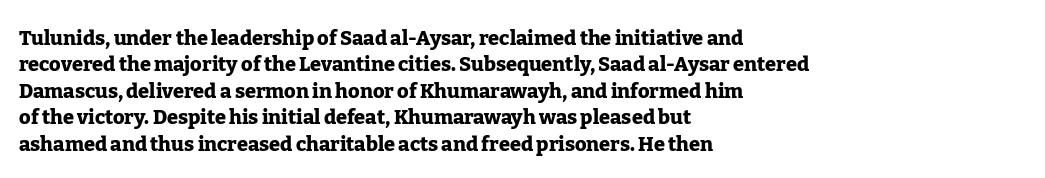
{"italic": "no", "bold": "yes", "underline": "no", "align": "left", "line_spacing": "normal", "line_spacing_ratio": 1.32, "letter_spacing": "normal", "letter_spacing_em": 0.0, "glyph_px": 20}
